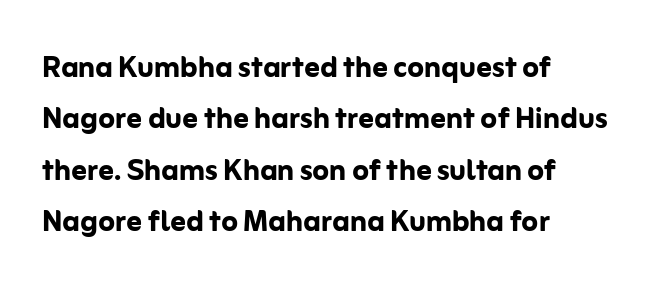
The image shows 38 px semibold sans-serif type, upright; set left-aligned, normal line spacing (1.35x), normal letter spacing, not underlined; low stroke contrast and a medium x-height.
